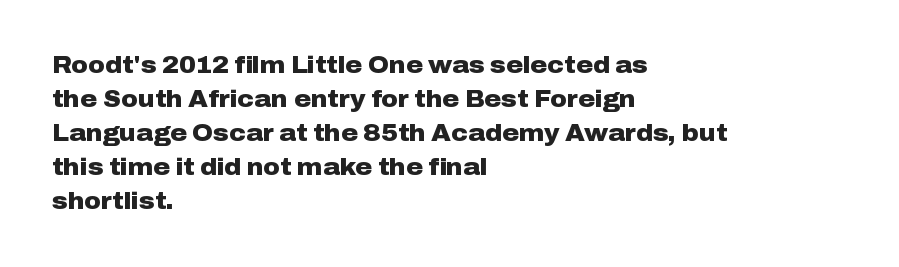
Q: Is the text bold? A: Yes.
Q: Is the text italic (slanted)? A: No, it is upright.
Q: Is the text underlined? A: No.
Q: How is the paragraph aligned? A: Left-aligned.
Q: Is the spacing between letters normal or unusually wide? A: Normal.
Q: Is the spacing between lines tight, normal or loose? A: Normal.
